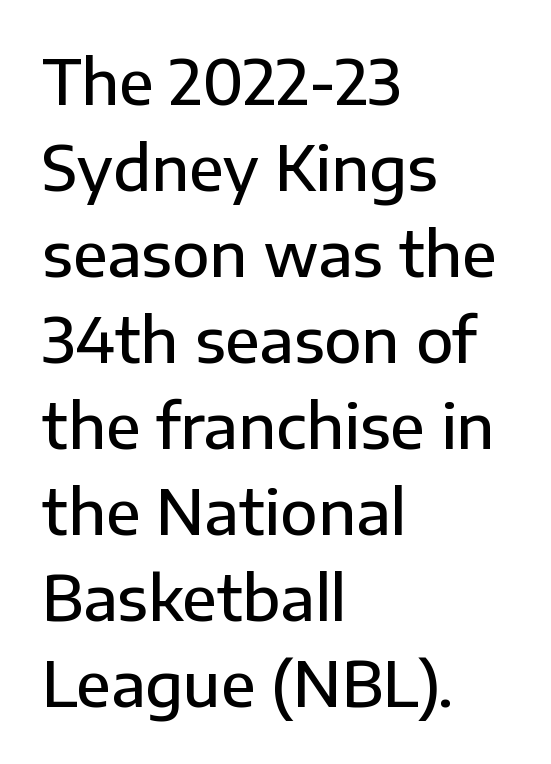
{"serif": "no", "italic": "no", "bold": "semi", "weight": "semibold", "width": "normal", "stroke_contrast": "low", "x_height": "medium", "monospaced": "no", "underline": "no", "align": "left", "line_spacing": "normal", "line_spacing_ratio": 1.41, "letter_spacing": "normal", "letter_spacing_em": 0.0, "glyph_px": 61}
